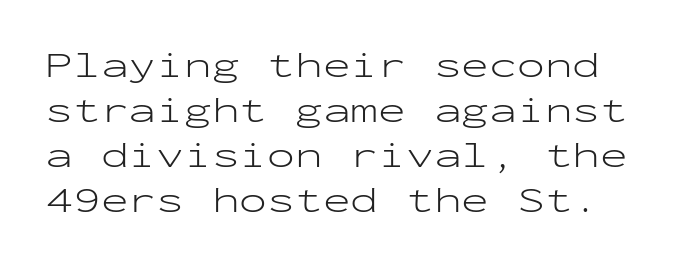
The image shows 37 px light, wide sans-serif type, upright, monospaced; set line spacing 1.22x, normal letter spacing, not underlined; low stroke contrast and a medium x-height.
